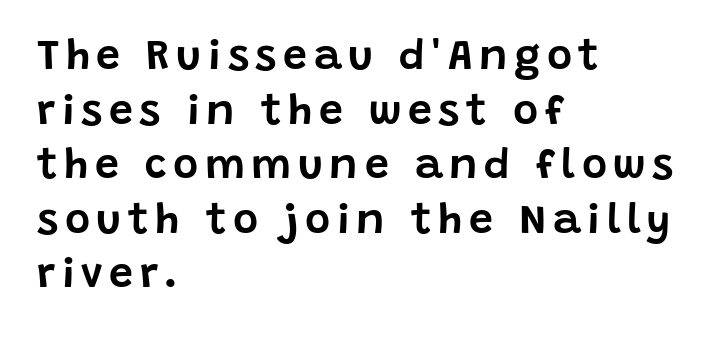
{"serif": "no", "italic": "no", "width": "normal", "stroke_contrast": "low", "x_height": "large", "monospaced": "no", "underline": "no", "align": "left", "line_spacing": "normal", "line_spacing_ratio": 1.27, "glyph_px": 43}
